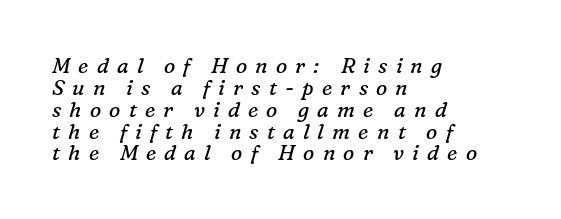
The image shows 21 px text type, italic (leaning right); set left-aligned, tight line spacing (1.04x), unusually wide letter spacing (+0.39 em), not underlined.
